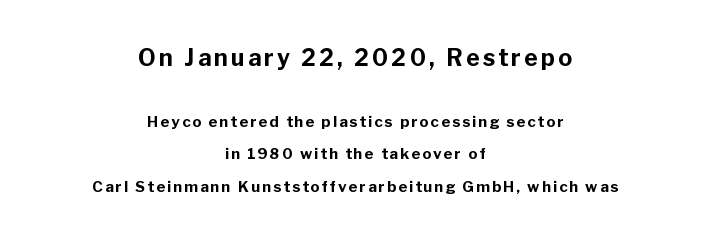
Ascenders rise straight up at ninety degrees. Which of the two is more prominent by size? The first, at the top. Just letters on the line, the space beneath them empty. Horizontal alignment here is central, giving a formal, balanced look. These words are printed bold, with thick strokes throughout.
